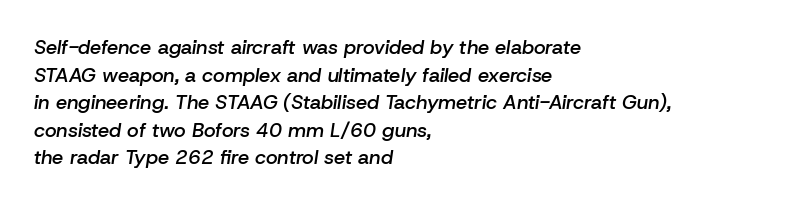
The image shows 20 px text type, italic (leaning right); set left-aligned, normal line spacing (1.38x), normal letter spacing, not underlined.
